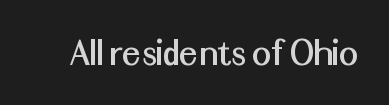
Q: Is the text italic (slanted)? A: No, it is upright.
Q: Is the typeface a serif or a sans-serif typeface? A: Sans-serif.
Q: Is the text underlined? A: No.
Q: Is the spacing between letters normal or unusually wide? A: Normal.
Q: Width (condensed, normal, or wide)? A: Normal.
Q: Stroke contrast? A: Medium.
Q: x-height? A: Medium.
Q: Monospaced? A: No.
